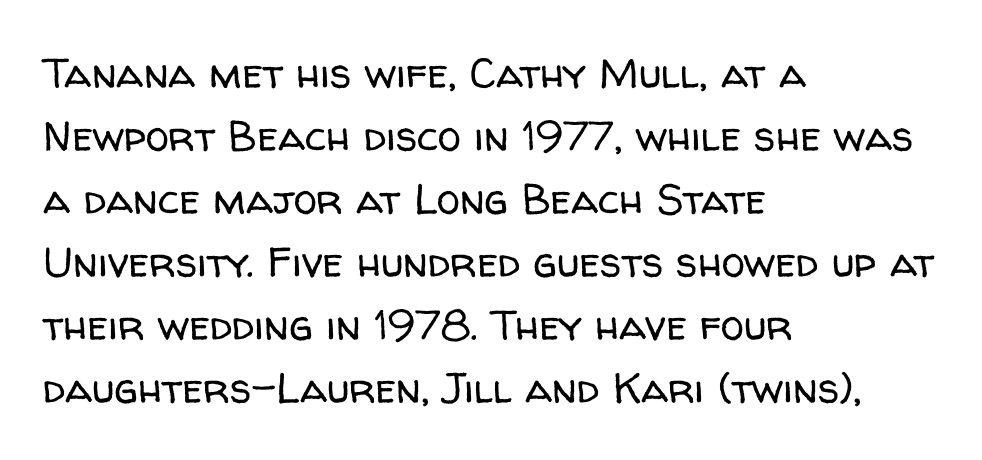
{"serif": "no", "italic": "no", "bold": "no", "weight": "regular", "width": "normal", "stroke_contrast": "low", "x_height": "medium", "monospaced": "no", "underline": "no", "align": "left", "line_spacing": "normal", "line_spacing_ratio": 1.5, "letter_spacing": "normal", "letter_spacing_em": 0.0, "glyph_px": 42}
